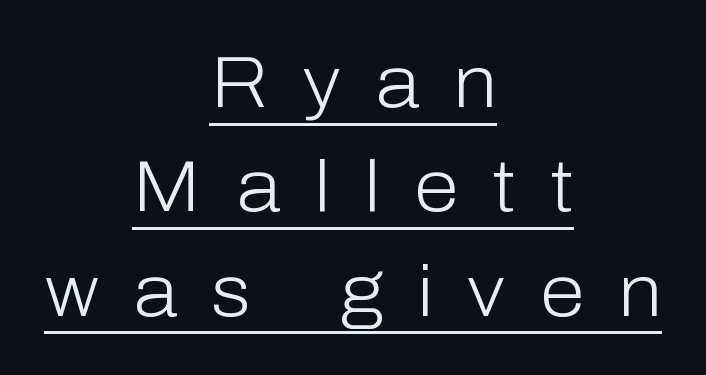
Caption: expanded tracking, letters set apart. Posture: straight, roman, zero tilt. The passage shown is underscored from start to finish. You could not count columns in this text — the font is proportionally spaced. Students, observe: this is what conventionally led text looks like.
